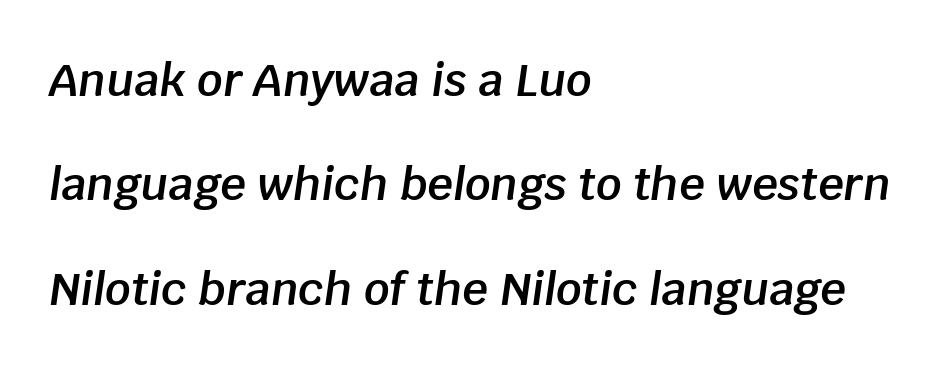
Q: Is the text bold? A: Semi-bold.
Q: Is the text italic (slanted)? A: Yes, it leans right by about 8 degrees.
Q: Is the text underlined? A: No.
Q: How is the paragraph aligned? A: Left-aligned.
Q: Is the spacing between letters normal or unusually wide? A: Normal.
Q: Is the spacing between lines tight, normal or loose? A: Loose.
Q: Width (condensed, normal, or wide)? A: Normal.
Q: Stroke contrast? A: Low.
Q: x-height? A: Large.
Q: Monospaced? A: No.
